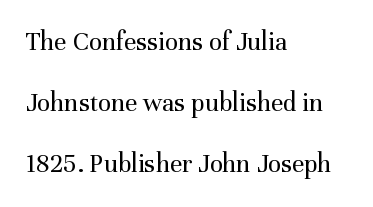
Q: Is the text bold? A: No.
Q: Is the text italic (slanted)? A: No, it is upright.
Q: Is the text underlined? A: No.
Q: How is the paragraph aligned? A: Left-aligned.
Q: Is the spacing between letters normal or unusually wide? A: Normal.
Q: Is the spacing between lines tight, normal or loose? A: Loose.
